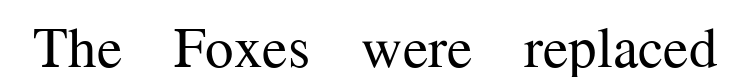
Q: Is the text bold? A: No.
Q: Is the text italic (slanted)? A: No, it is upright.
Q: Is the typeface a serif or a sans-serif typeface? A: Serif.
Q: Is the text underlined? A: No.
Q: Is the spacing between letters normal or unusually wide? A: Normal.
Q: Width (condensed, normal, or wide)? A: Normal.
Q: Stroke contrast? A: Medium.
Q: x-height? A: Medium.
Q: Monospaced? A: No.
